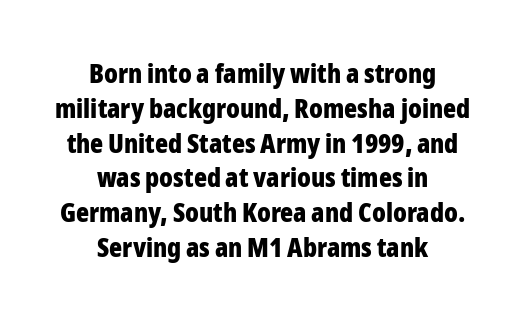
The typesetting leans heavy: a genuine bold. A typesetter would mark this as roman, not italic. The rows are spaced the way most documents space them. Tracking value appears to be zero — textbook default spacing.
